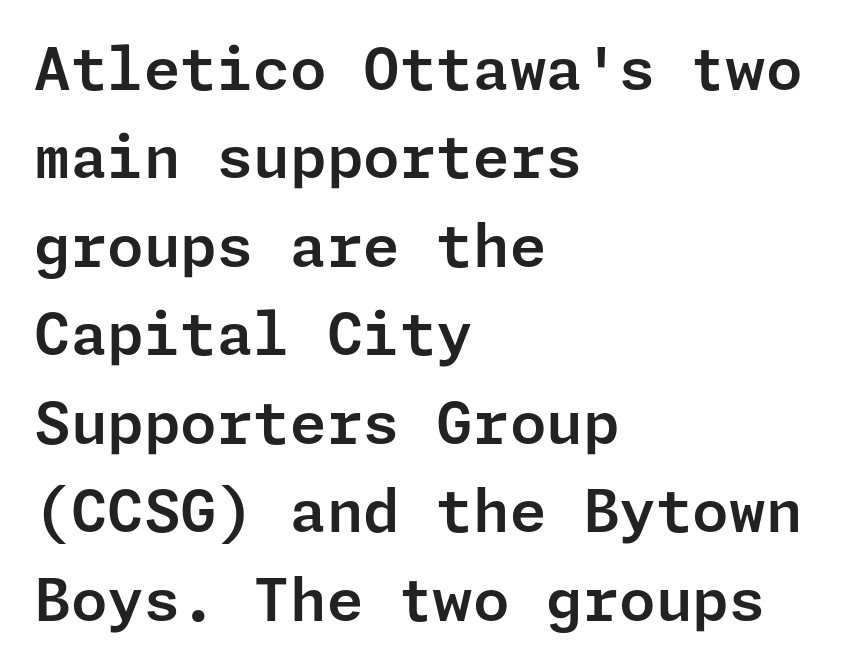
Q: Is the text italic (slanted)? A: No, it is upright.
Q: Is the typeface a serif or a sans-serif typeface? A: Sans-serif.
Q: Is the text underlined? A: No.
Q: How is the paragraph aligned? A: Left-aligned.
Q: Is the spacing between letters normal or unusually wide? A: Normal.
Q: Is the spacing between lines tight, normal or loose? A: Normal.
Q: Width (condensed, normal, or wide)? A: Normal.
Q: Stroke contrast? A: Low.
Q: x-height? A: Medium.
